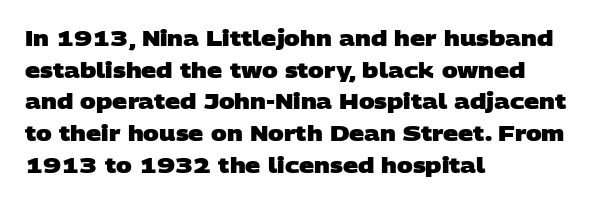
Check the space under the baseline: it is left empty. Typeset ragged right — the left edge is the straight one. Typographic density is high because the face is bold. The rendering keeps characters at their native spacing.
